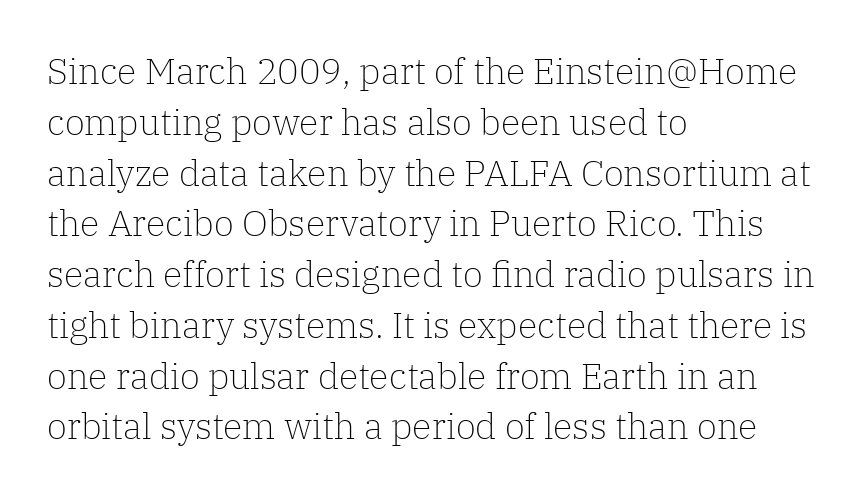
Q: Is the text bold? A: No.
Q: Is the text italic (slanted)? A: No, it is upright.
Q: Is the typeface a serif or a sans-serif typeface? A: Serif.
Q: Is the text underlined? A: No.
Q: How is the paragraph aligned? A: Left-aligned.
Q: Is the spacing between letters normal or unusually wide? A: Normal.
Q: Is the spacing between lines tight, normal or loose? A: Normal.
Q: Width (condensed, normal, or wide)? A: Normal.
Q: Stroke contrast? A: Low.
Q: x-height? A: Medium.
Q: Monospaced? A: No.
